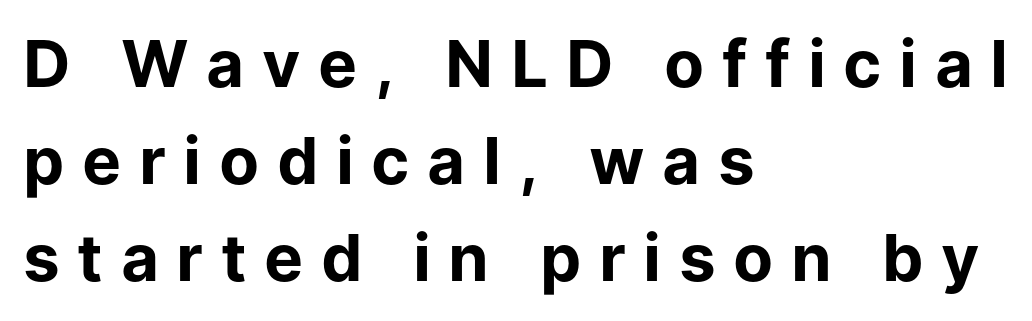
Q: Is the text bold? A: Yes.
Q: Is the text italic (slanted)? A: No, it is upright.
Q: Is the typeface a serif or a sans-serif typeface? A: Sans-serif.
Q: Is the text underlined? A: No.
Q: How is the paragraph aligned? A: Left-aligned.
Q: Is the spacing between letters normal or unusually wide? A: Unusually wide.
Q: Is the spacing between lines tight, normal or loose? A: Normal.
Q: Width (condensed, normal, or wide)? A: Normal.
Q: Stroke contrast? A: Low.
Q: x-height? A: Medium.
Q: Monospaced? A: No.
